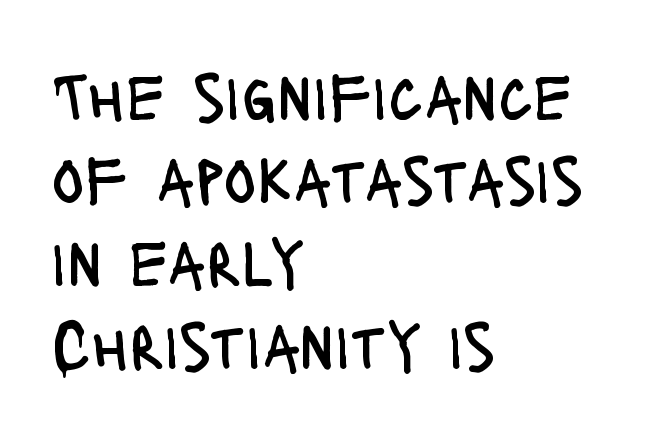
Tracking here is standard; glyphs follow each other at the usual distance. Honestly, there is no underline to notice here at all. Unlike italic type, these characters show no tilt at all. A typesetter would call this proportional, since set widths differ per character. No heavy texture on the line: the type isn't bold.
